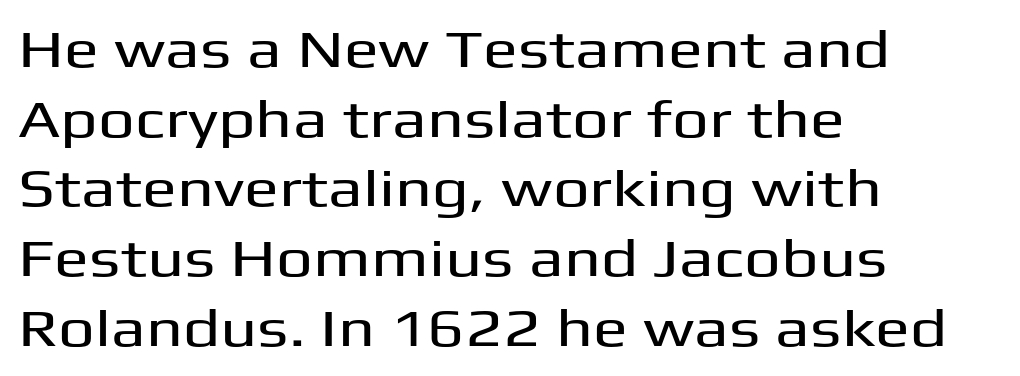
Evenly set lines give the paragraph a standard silhouette. Line starts are locked; line ends wander. Note the varied advance widths — an 'i' is clearly narrower than an 'm'. Compared with typical body copy, the letter spacing here is the same.
